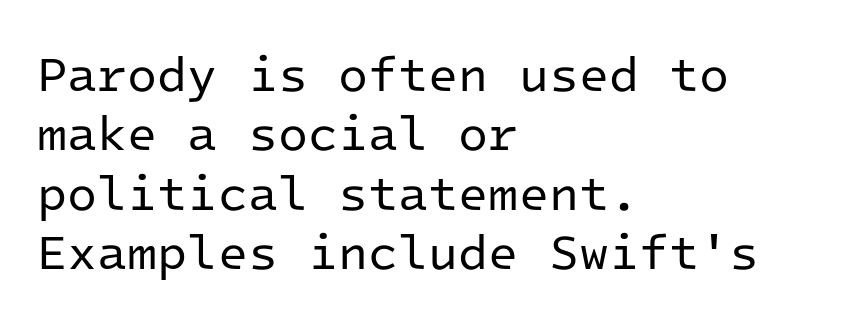
{"serif": "no", "italic": "no", "bold": "no", "weight": "regular", "width": "normal", "stroke_contrast": "low", "x_height": "medium", "monospaced": "yes", "underline": "no", "align": "left", "line_spacing_ratio": 1.21, "letter_spacing": "normal", "letter_spacing_em": 0.0, "glyph_px": 49}
